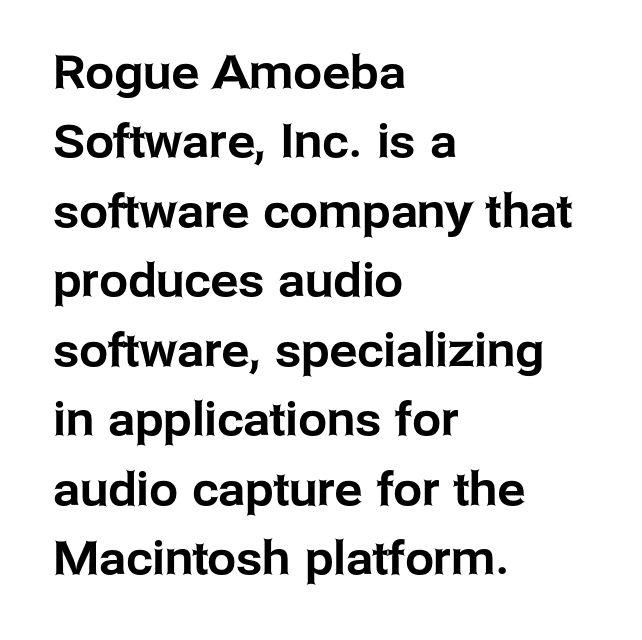
{"serif": "no", "italic": "no", "width": "normal", "stroke_contrast": "low", "x_height": "medium", "monospaced": "no", "underline": "no", "align": "left", "line_spacing": "normal", "line_spacing_ratio": 1.51, "letter_spacing": "normal", "letter_spacing_em": 0.0, "glyph_px": 46}
